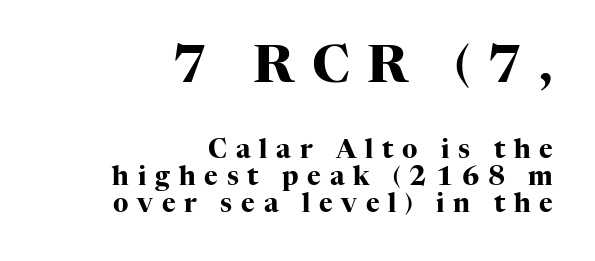
{"serif": "yes", "italic": "no", "bold": "yes", "weight": "heavy", "width": "normal", "stroke_contrast": "high", "x_height": "medium", "monospaced": "no", "underline": "no", "align": "right", "line_spacing": "tight", "line_spacing_ratio": 1.04, "letter_spacing": "wide", "letter_spacing_em": 0.34, "larger_block": "first", "size_ratio": 2.0, "glyph_px": 52}
